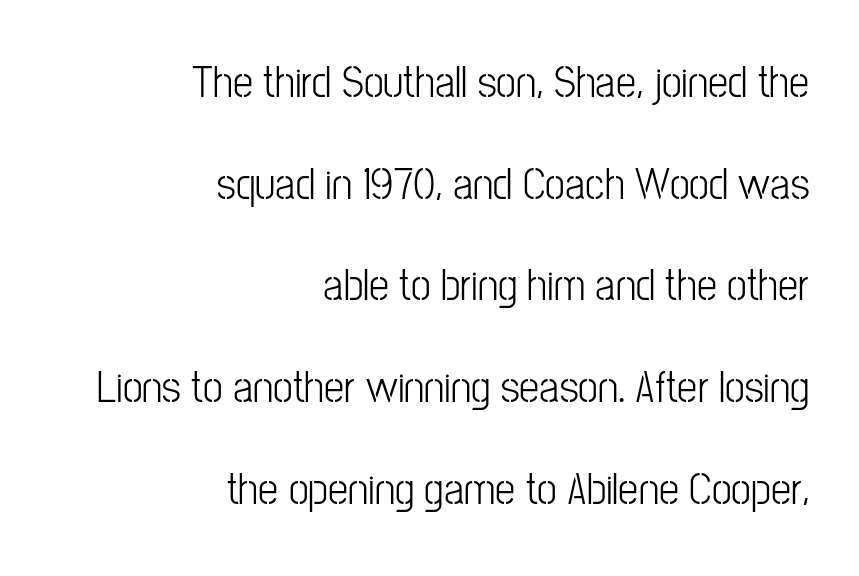
The image shows 45 px light, condensed sans-serif type, upright; set right-aligned, loose line spacing (2.26x), normal letter spacing, not underlined; low stroke contrast and a medium x-height.
